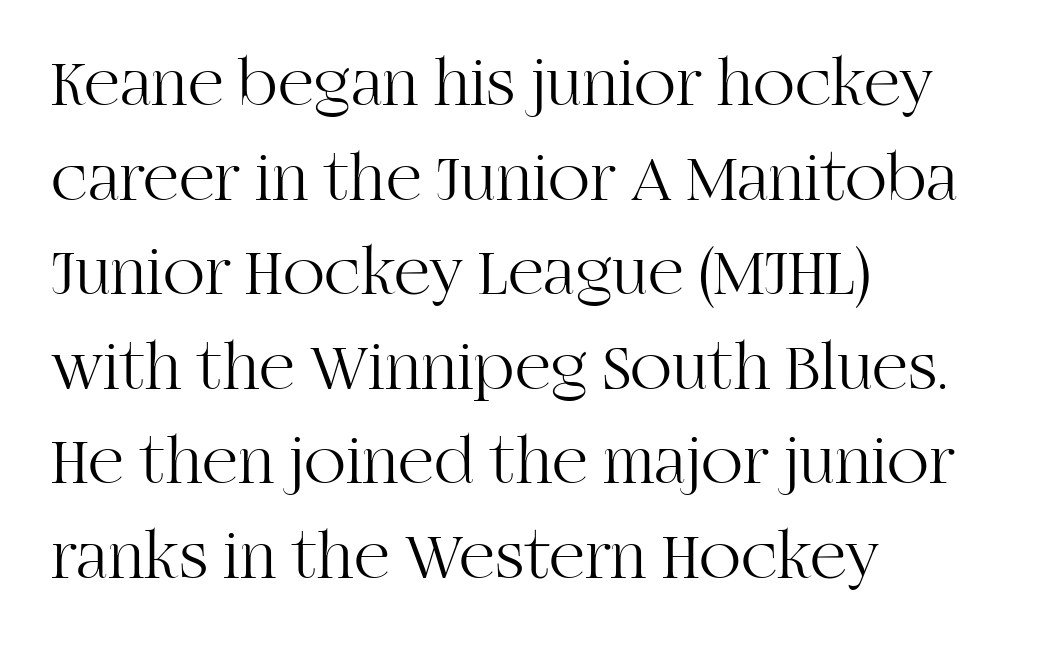
Q: Is the text bold? A: No.
Q: Is the text italic (slanted)? A: No, it is upright.
Q: Is the typeface a serif or a sans-serif typeface? A: Serif.
Q: Is the text underlined? A: No.
Q: How is the paragraph aligned? A: Left-aligned.
Q: Is the spacing between letters normal or unusually wide? A: Normal.
Q: Is the spacing between lines tight, normal or loose? A: Normal.
Q: Width (condensed, normal, or wide)? A: Normal.
Q: Stroke contrast? A: High.
Q: x-height? A: Large.
Q: Monospaced? A: No.
